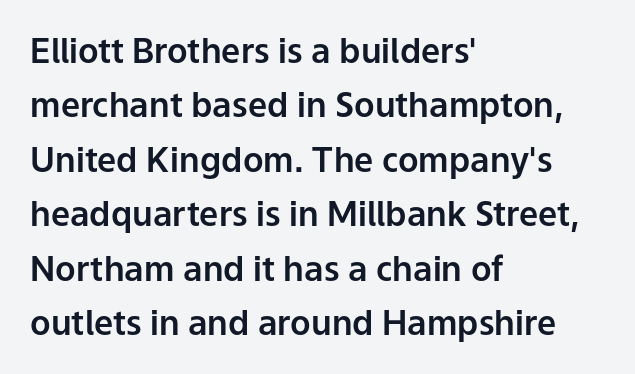
{"serif": "no", "italic": "no", "width": "normal", "stroke_contrast": "low", "x_height": "medium", "monospaced": "no", "underline": "no", "align": "left", "line_spacing": "normal", "line_spacing_ratio": 1.6, "letter_spacing": "normal", "letter_spacing_em": 0.0, "glyph_px": 34}
